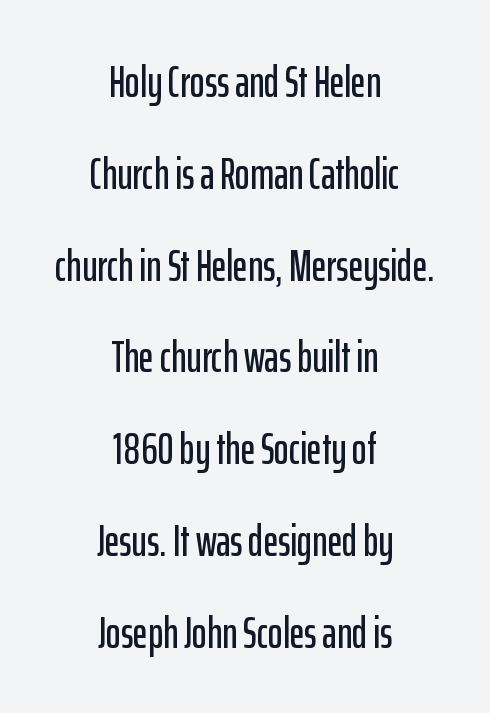
Students, observe: this is what heavily led, spacious text looks like. Upright lettering throughout. The rendering positions every line midway between the sides. A typesetter would call this proportional, since set widths differ per character. I'd call this a sans setting — the letters go barefoot. Has an underline been added? It has not.
